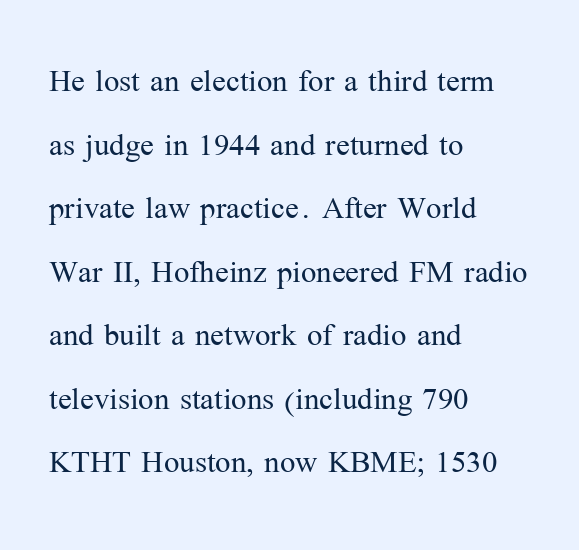
Q: Is the text bold? A: No.
Q: Is the text italic (slanted)? A: No, it is upright.
Q: Is the typeface a serif or a sans-serif typeface? A: Serif.
Q: Is the text underlined? A: No.
Q: How is the paragraph aligned? A: Left-aligned.
Q: Is the spacing between letters normal or unusually wide? A: Normal.
Q: Is the spacing between lines tight, normal or loose? A: Normal.
Q: Width (condensed, normal, or wide)? A: Normal.
Q: Stroke contrast? A: Medium.
Q: x-height? A: Medium.
Q: Monospaced? A: No.
